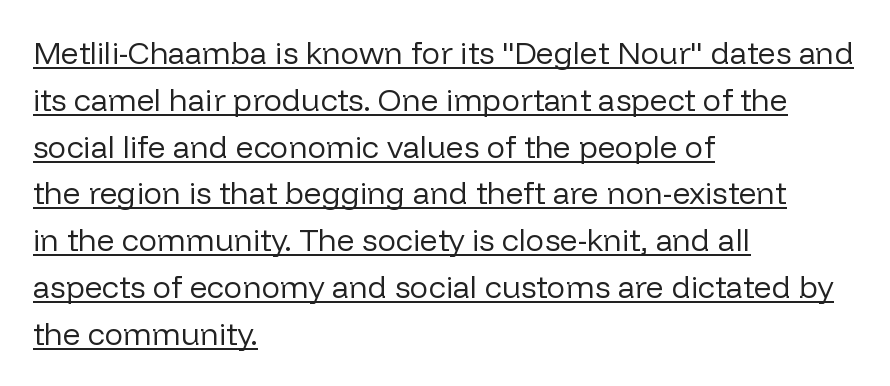
{"serif": "no", "italic": "no", "bold": "no", "weight": "regular", "width": "normal", "stroke_contrast": "low", "x_height": "medium", "monospaced": "no", "underline": "yes", "align": "left", "line_spacing": "normal", "line_spacing_ratio": 1.51, "letter_spacing": "normal", "letter_spacing_em": 0.0, "glyph_px": 31}
